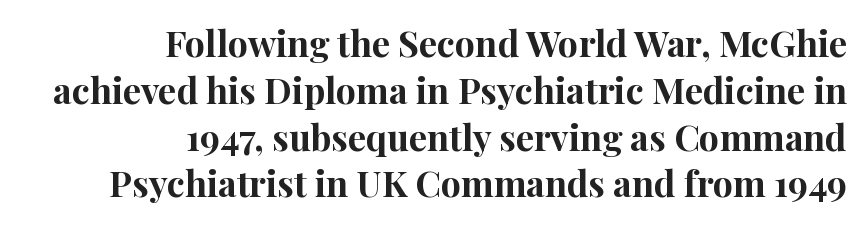
{"serif": "yes", "italic": "no", "bold": "yes", "weight": "bold", "width": "normal", "stroke_contrast": "high", "x_height": "medium", "monospaced": "no", "underline": "no", "align": "right", "line_spacing": "normal", "line_spacing_ratio": 1.3, "letter_spacing": "normal", "letter_spacing_em": 0.0, "glyph_px": 36}
